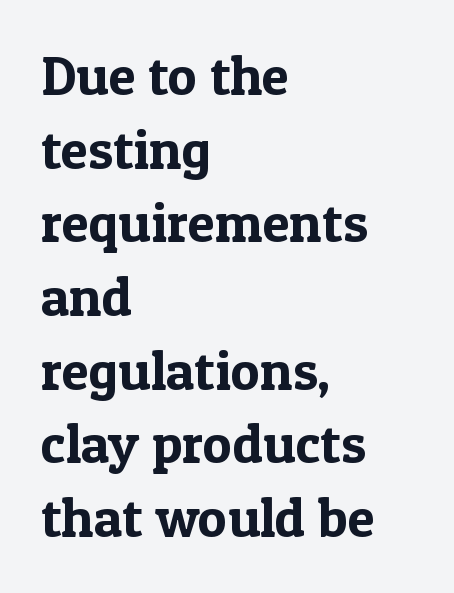
Q: Is the text italic (slanted)? A: No, it is upright.
Q: Is the typeface a serif or a sans-serif typeface? A: Serif.
Q: Is the text underlined? A: No.
Q: How is the paragraph aligned? A: Left-aligned.
Q: Is the spacing between letters normal or unusually wide? A: Normal.
Q: Is the spacing between lines tight, normal or loose? A: Normal.
Q: Width (condensed, normal, or wide)? A: Normal.
Q: x-height? A: Medium.
Q: Monospaced? A: No.
